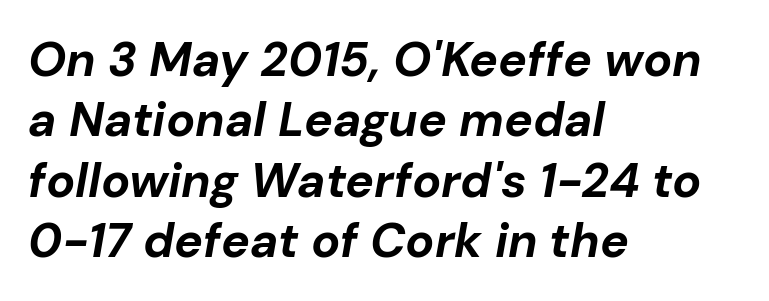
The image shows 48 px bold type, italic (leaning right); set left-aligned, normal line spacing (1.26x), normal letter spacing, not underlined; low stroke contrast and a medium x-height.
